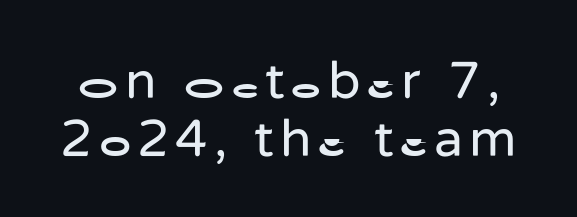
The image shows 53 px regular-weight sans-serif type, upright; set tight line spacing (1.1x), not underlined; low stroke contrast and a medium x-height.
